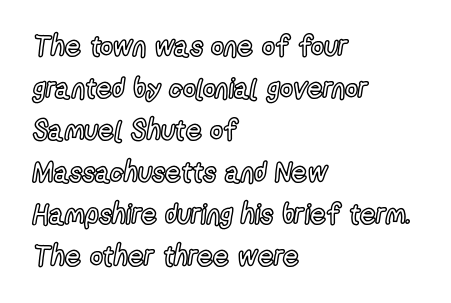
The image shows 28 px condensed type; set left-aligned, normal line spacing (1.5x), normal letter spacing, not underlined; a medium x-height.
